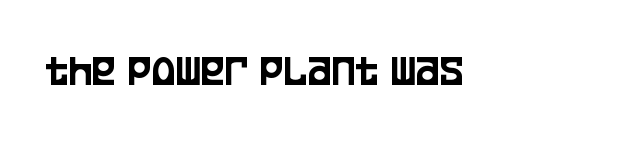
Q: Is the text italic (slanted)? A: No, it is upright.
Q: Is the typeface a serif or a sans-serif typeface? A: Sans-serif.
Q: Is the text underlined? A: No.
Q: Is the spacing between letters normal or unusually wide? A: Normal.
Q: Width (condensed, normal, or wide)? A: Condensed.
Q: Stroke contrast? A: Low.
Q: x-height? A: Large.
Q: Monospaced? A: No.
